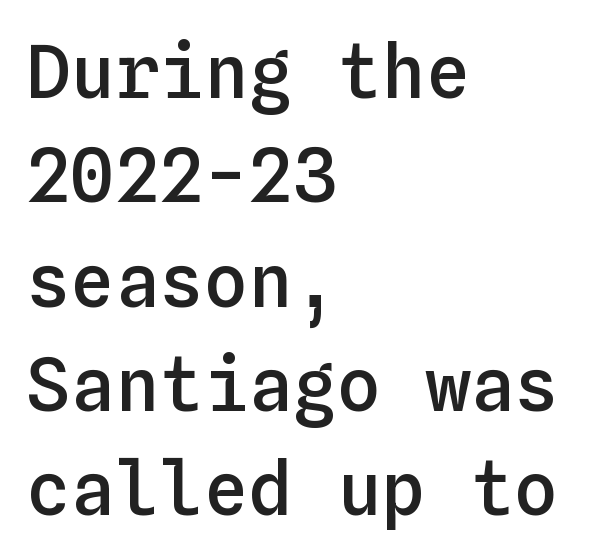
The image shows 74 px semibold type, upright, monospaced; set left-aligned, normal line spacing (1.41x), normal letter spacing, not underlined; low stroke contrast and a medium x-height.
